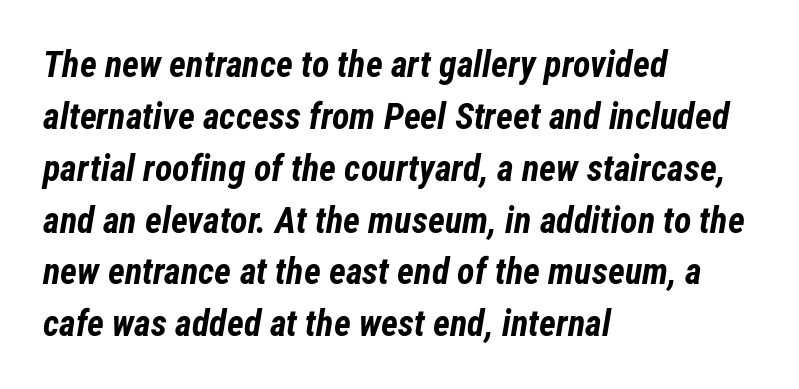
Q: Is the text bold? A: Yes.
Q: Is the text italic (slanted)? A: Yes, it leans right by about 12 degrees.
Q: Is the text underlined? A: No.
Q: How is the paragraph aligned? A: Left-aligned.
Q: Is the spacing between letters normal or unusually wide? A: Normal.
Q: Is the spacing between lines tight, normal or loose? A: Normal.
Q: Width (condensed, normal, or wide)? A: Condensed.
Q: Stroke contrast? A: Low.
Q: x-height? A: Medium.
Q: Monospaced? A: No.
